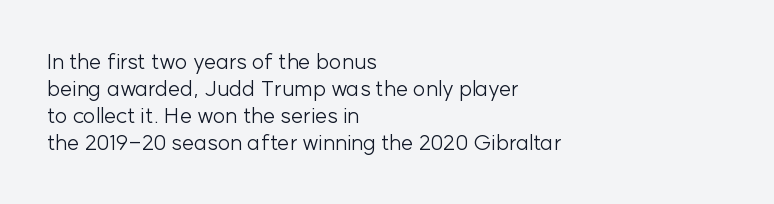
{"italic": "no", "bold": "no", "underline": "no", "align": "left", "line_spacing_ratio": 1.23, "letter_spacing": "normal", "letter_spacing_em": 0.0, "glyph_px": 22}
